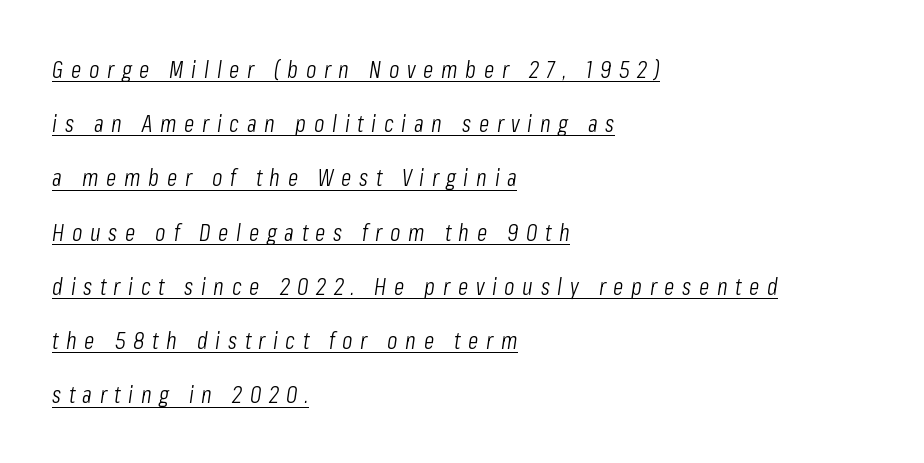
The image shows 24 px text type, italic (leaning right); set left-aligned, loose line spacing (2.26x), unusually wide letter spacing (+0.32 em), underlined.
